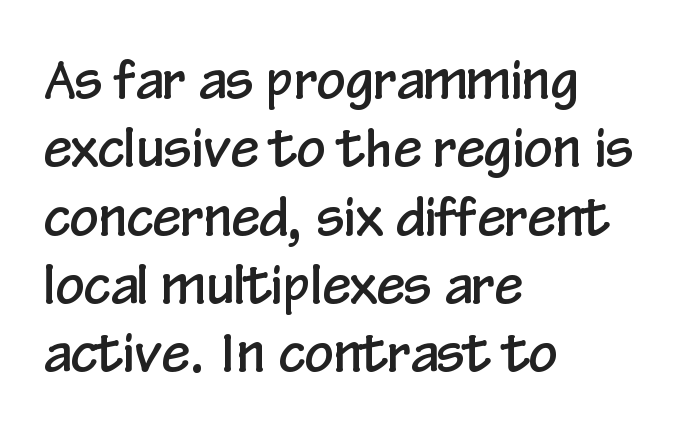
{"serif": "no", "italic": "no", "width": "condensed", "stroke_contrast": "low", "x_height": "medium", "monospaced": "no", "underline": "no", "align": "left", "line_spacing": "normal", "line_spacing_ratio": 1.34, "letter_spacing": "normal", "letter_spacing_em": 0.0, "glyph_px": 51}
